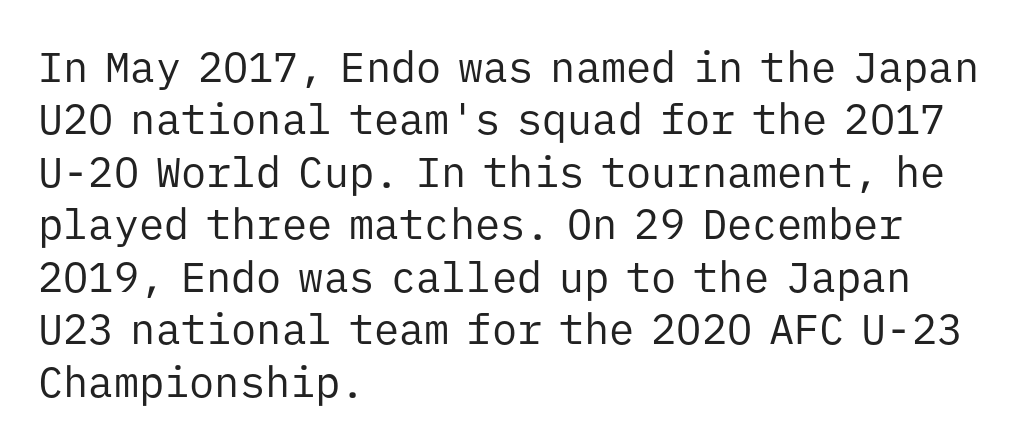
{"serif": "no", "italic": "no", "bold": "no", "weight": "regular", "width": "normal", "stroke_contrast": "low", "x_height": "medium", "monospaced": "yes", "underline": "no", "align": "left", "line_spacing": "normal", "line_spacing_ratio": 1.25, "letter_spacing": "normal", "letter_spacing_em": 0.0, "glyph_px": 42}
